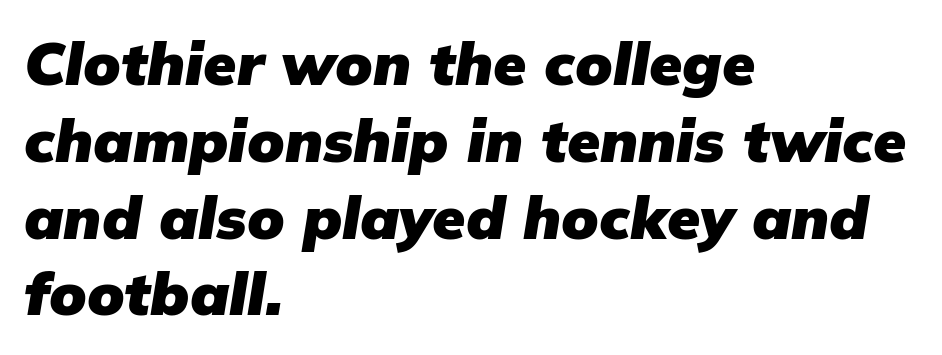
{"italic": "yes", "lean": "right", "slant_degrees": 9, "bold": "yes", "weight": "heavy", "width": "normal", "stroke_contrast": "low", "x_height": "medium", "monospaced": "no", "underline": "no", "align": "left", "line_spacing": "normal", "line_spacing_ratio": 1.28, "letter_spacing": "normal", "letter_spacing_em": 0.0, "glyph_px": 60}
